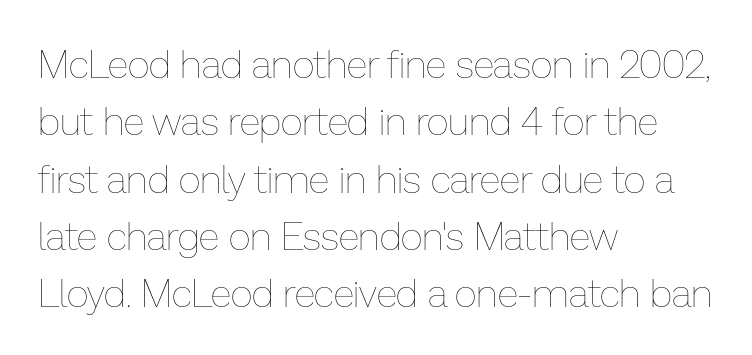
{"italic": "no", "bold": "no", "weight": "thin", "width": "normal", "stroke_contrast": "low", "x_height": "medium", "monospaced": "no", "underline": "no", "align": "left", "line_spacing": "normal", "line_spacing_ratio": 1.47, "letter_spacing": "normal", "letter_spacing_em": 0.0, "glyph_px": 39}
